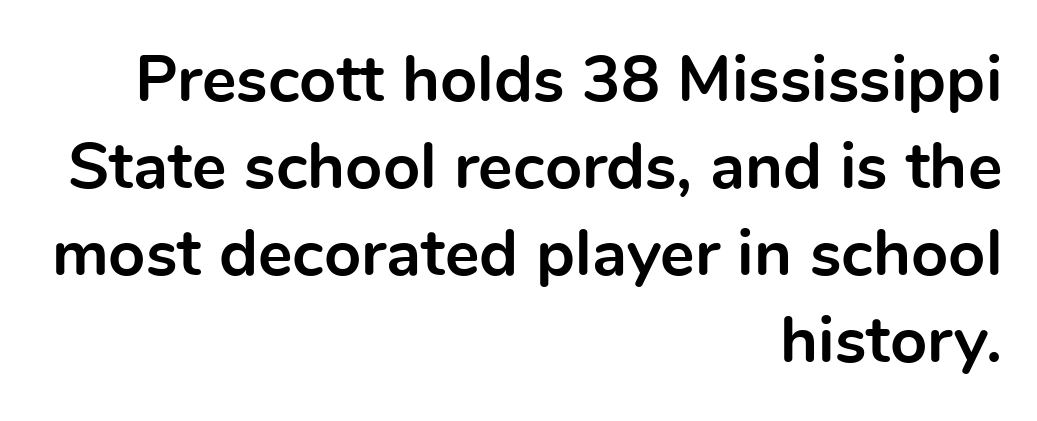
Q: Is the text bold? A: Yes.
Q: Is the text italic (slanted)? A: No, it is upright.
Q: Is the typeface a serif or a sans-serif typeface? A: Sans-serif.
Q: Is the text underlined? A: No.
Q: How is the paragraph aligned? A: Right-aligned.
Q: Is the spacing between letters normal or unusually wide? A: Normal.
Q: Is the spacing between lines tight, normal or loose? A: Normal.
Q: Width (condensed, normal, or wide)? A: Normal.
Q: x-height? A: Medium.
Q: Monospaced? A: No.
